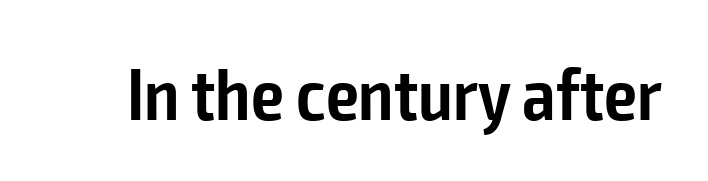
The image shows 73 px semibold, condensed sans-serif type, upright; set normal letter spacing, not underlined; low stroke contrast and a medium x-height.
